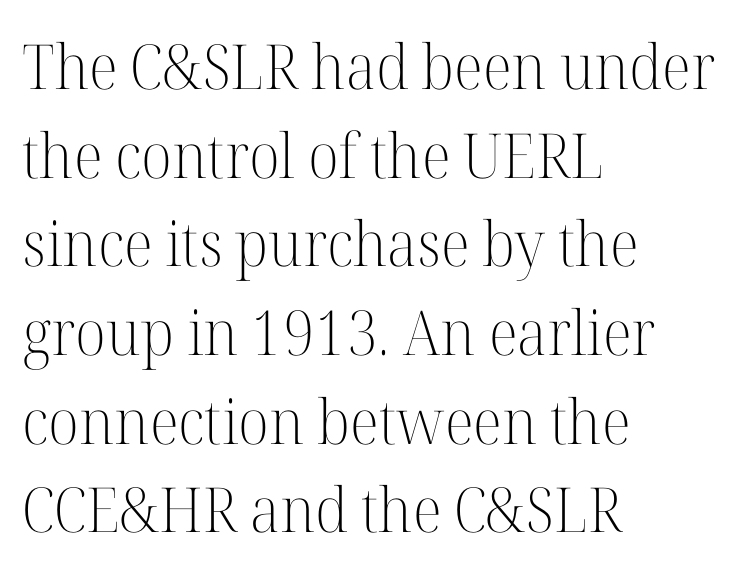
The image shows 62 px light serif type, upright; set left-aligned, normal line spacing (1.43x), normal letter spacing, not underlined; high stroke contrast and a medium x-height.
